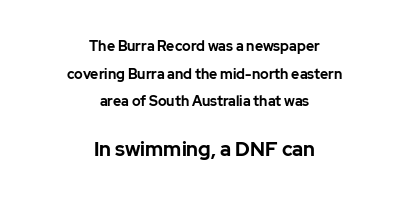
The image shows 20 px bold type, upright; set centered, loose line spacing (1.98x), normal letter spacing, not underlined; the second (bottom) block is 1.43x larger.
